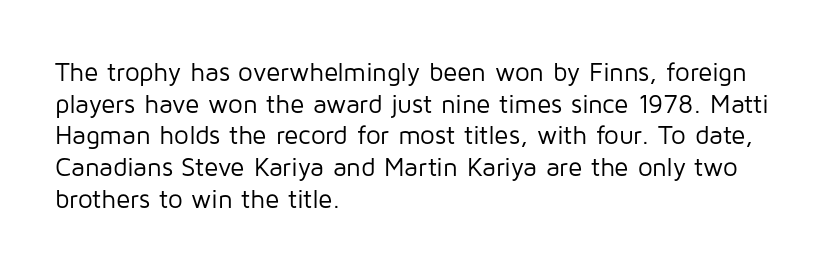
{"italic": "no", "bold": "no", "underline": "no", "align": "left", "line_spacing_ratio": 1.22, "letter_spacing": "normal", "letter_spacing_em": 0.0, "glyph_px": 26}
